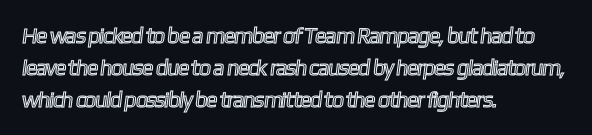
The image shows 22 px text type; set left-aligned, normal line spacing (1.46x), normal letter spacing, not underlined.
